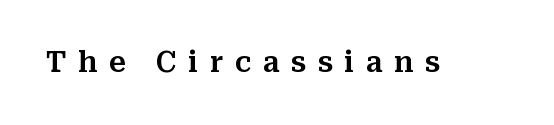
{"serif": "yes", "italic": "no", "width": "normal", "stroke_contrast": "medium", "x_height": "medium", "monospaced": "no", "underline": "no", "letter_spacing": "wide", "letter_spacing_em": 0.41, "glyph_px": 28}
